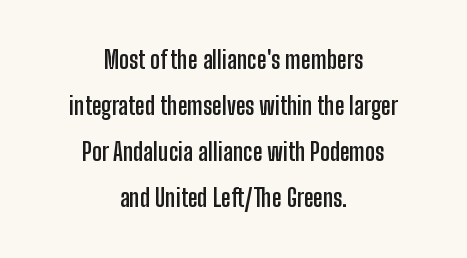
There is no visible air inserted between adjacent glyphs. As a designer I'd log this as weight 700, bold. The letters stand upright; this is a roman face. Rows of type keep a wide berth in the vertical direction. These lines are centered, leaving both edges ragged.
